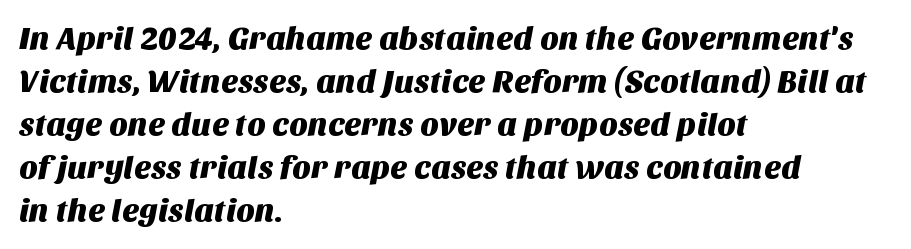
The image shows 32 px sans-serif type; set left-aligned, normal line spacing (1.34x), normal letter spacing, not underlined; medium stroke contrast and a large x-height.
